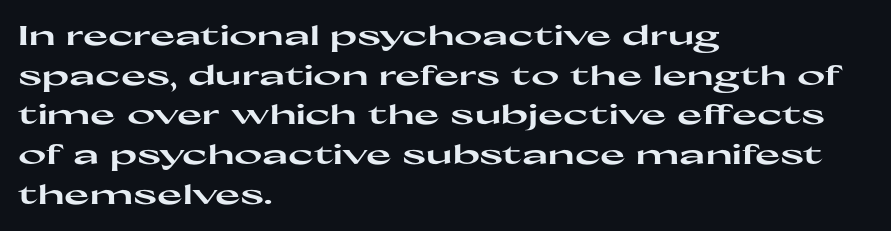
Q: Is the text bold? A: Yes.
Q: Is the text italic (slanted)? A: No, it is upright.
Q: Is the text underlined? A: No.
Q: How is the paragraph aligned? A: Left-aligned.
Q: Is the spacing between letters normal or unusually wide? A: Normal.
Q: Is the spacing between lines tight, normal or loose? A: Normal.
